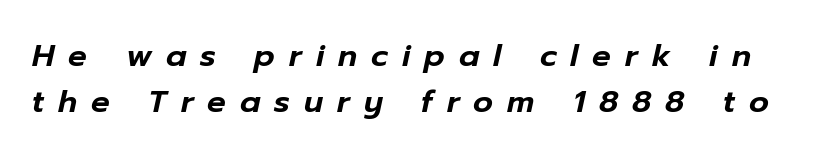
The image shows 31 px text type, italic (leaning right); set normal line spacing (1.49x), unusually wide letter spacing (+0.45 em), not underlined; low stroke contrast and a medium x-height.
